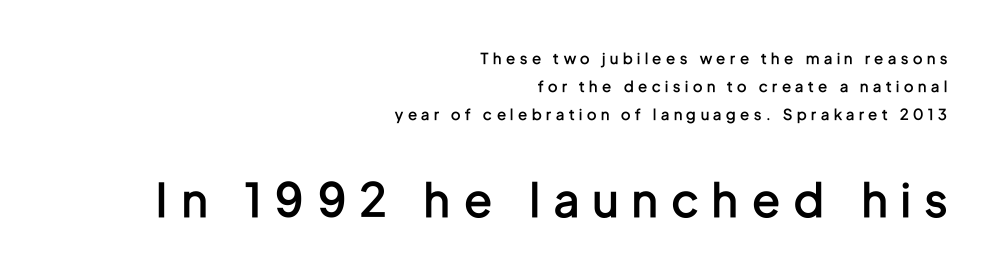
The image shows 46 px semibold, condensed sans-serif type, upright; set right-aligned, line spacing 1.87x, unusually wide letter spacing (+0.31 em), not underlined; the second (bottom) block is 3.07x larger; low stroke contrast and a medium x-height.
